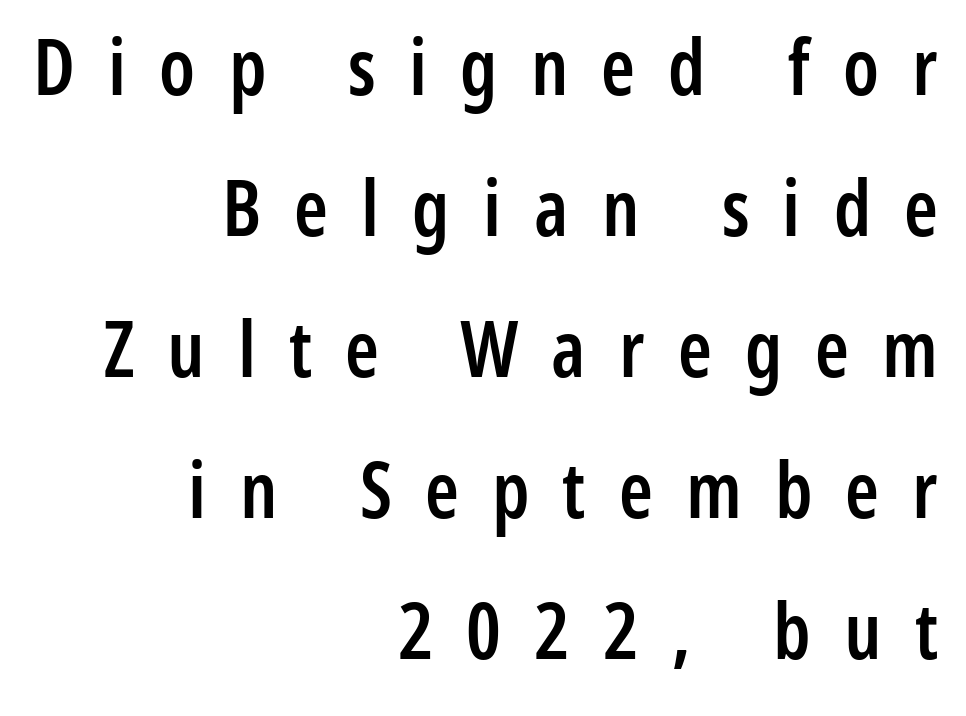
The image shows 77 px semibold, condensed sans-serif type, upright; set right-aligned, line spacing 1.83x, unusually wide letter spacing (+0.43 em), not underlined; low stroke contrast and a medium x-height.
